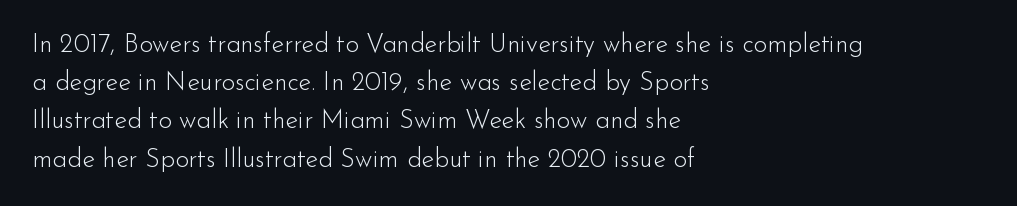
The vertical gap from one line to the next is medium. Quick note: underline off. The characters are drawn with everyday or finer stroke widths. A typesetter would mark this as roman, not italic. Caption: multi-line text, flush left, ragged right.
